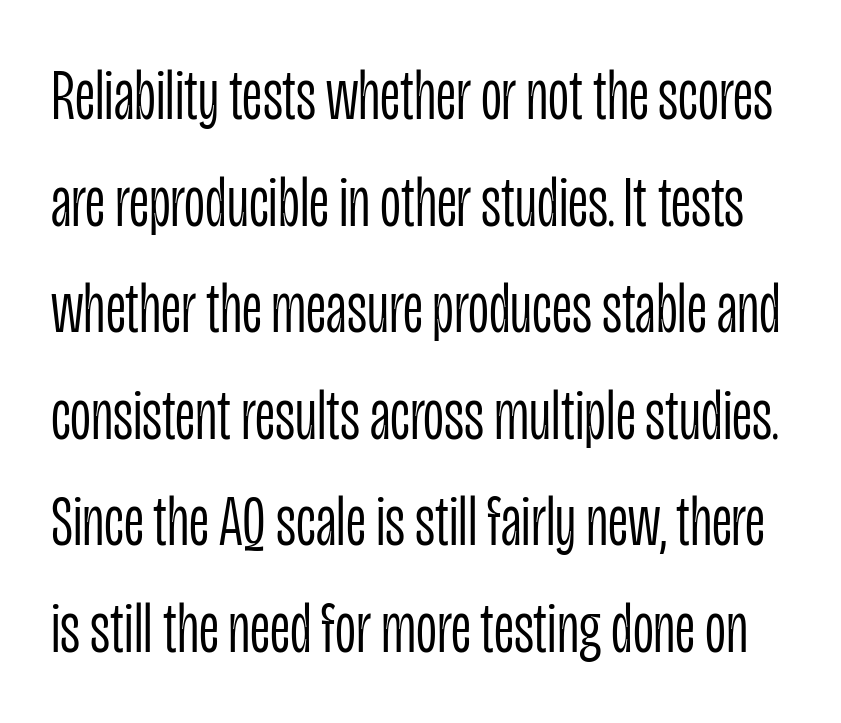
If you measured baseline to baseline, you'd find a middling distance. Is this a fixed-width face? No — the glyphs have proportional, varying widths. The typesetting does not lean heavy: it is not bold. Type without underlining. Do the letters lean? They stand straight.
